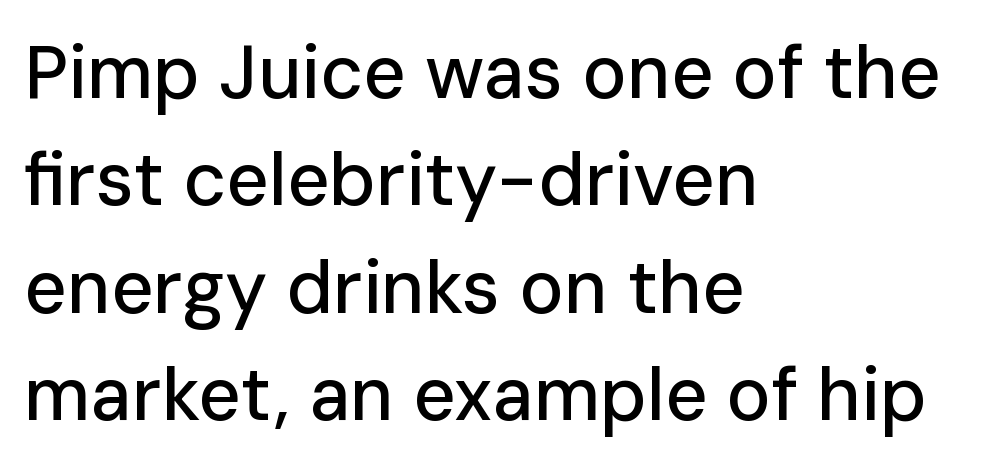
The image shows 74 px sans-serif type, upright; set left-aligned, normal line spacing (1.45x), normal letter spacing, not underlined; low stroke contrast and a medium x-height.
